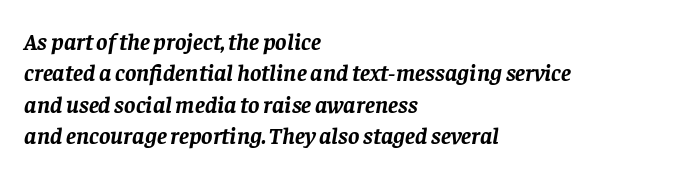
The image shows 24 px bold type, italic (leaning right); set left-aligned, normal line spacing (1.31x), normal letter spacing, not underlined.
